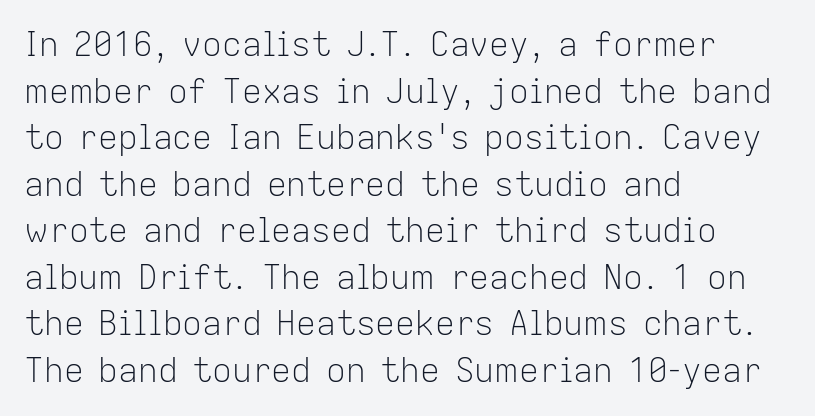
Q: Is the text bold? A: No.
Q: Is the text italic (slanted)? A: No, it is upright.
Q: Is the typeface a serif or a sans-serif typeface? A: Sans-serif.
Q: Is the text underlined? A: No.
Q: How is the paragraph aligned? A: Left-aligned.
Q: Is the spacing between letters normal or unusually wide? A: Normal.
Q: Is the spacing between lines tight, normal or loose? A: Normal.
Q: Width (condensed, normal, or wide)? A: Normal.
Q: Stroke contrast? A: Low.
Q: x-height? A: Medium.
Q: Monospaced? A: No.
